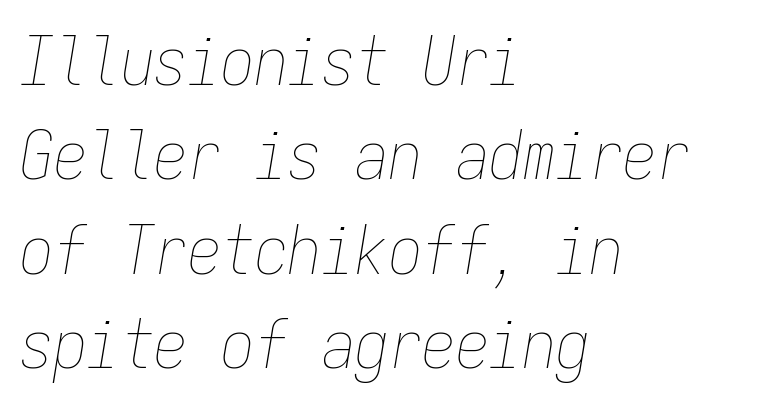
{"italic": "yes", "lean": "right", "slant_degrees": 9, "bold": "no", "weight": "thin", "width": "condensed", "stroke_contrast": "low", "x_height": "medium", "monospaced": "yes", "underline": "no", "align": "left", "line_spacing": "normal", "line_spacing_ratio": 1.41, "letter_spacing": "normal", "letter_spacing_em": 0.0, "glyph_px": 67}
